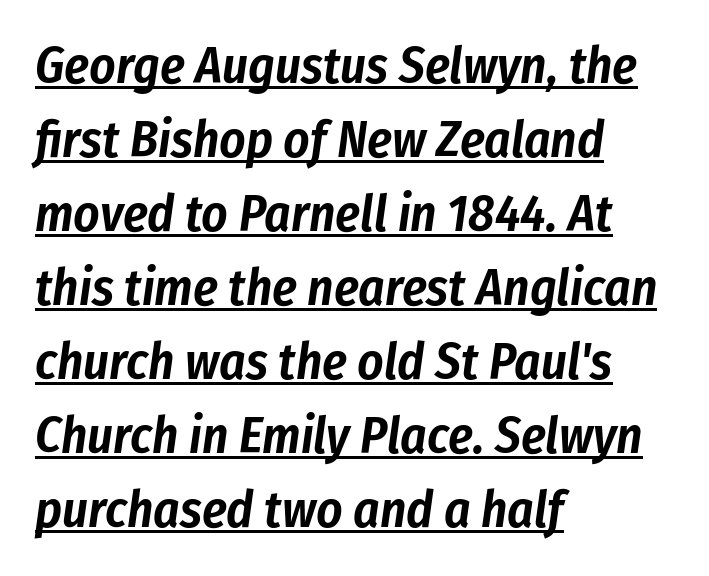
Q: Is the text italic (slanted)? A: Yes, it leans right by about 8 degrees.
Q: Is the text underlined? A: Yes.
Q: How is the paragraph aligned? A: Left-aligned.
Q: Is the spacing between letters normal or unusually wide? A: Normal.
Q: Is the spacing between lines tight, normal or loose? A: Normal.
Q: Width (condensed, normal, or wide)? A: Condensed.
Q: Stroke contrast? A: Low.
Q: x-height? A: Medium.
Q: Monospaced? A: No.
